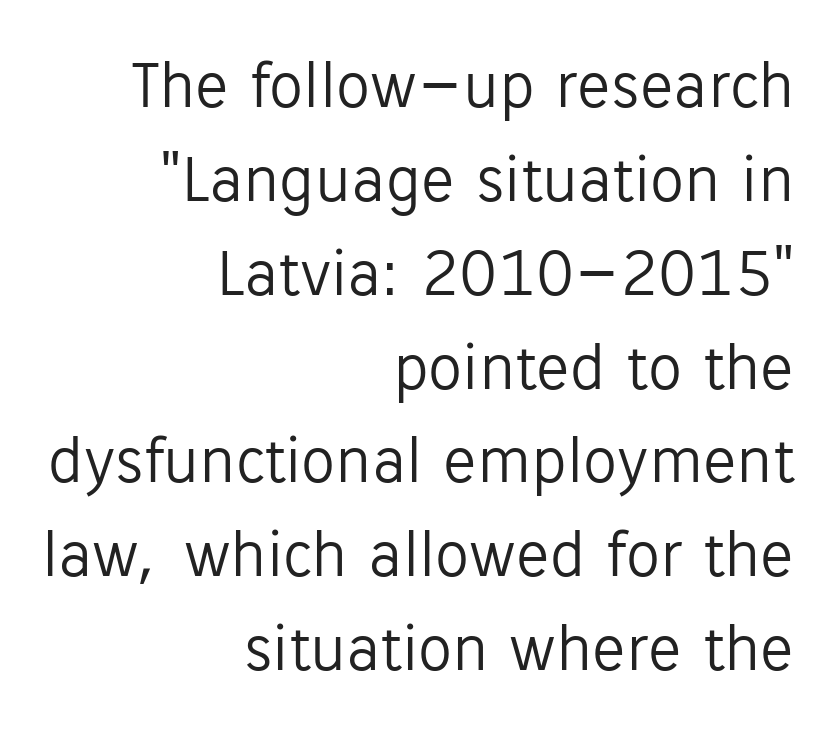
Caption: standard tracking, unaltered. Bold? No — there's no thickening of the strokes. Unmarked baselines from the first word to the last. Spacing verdict: proportional, widths tailored to each character. The designer left line spacing at the default. The setting favours the right margin, as signatures and pull-quotes sometimes do.
